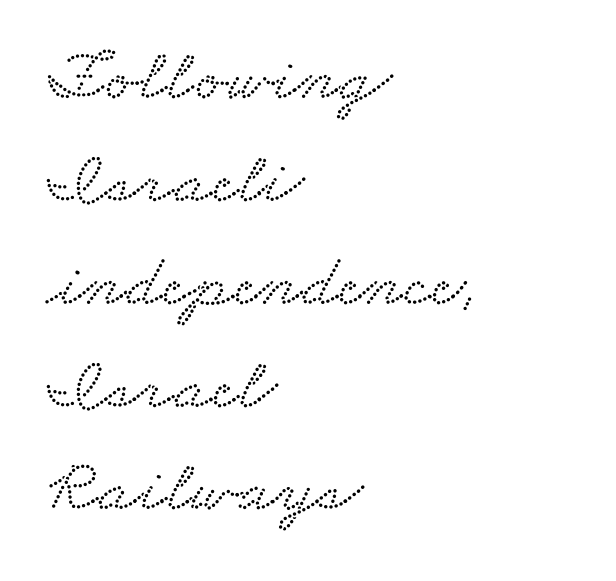
{"serif": "yes", "width": "wide", "stroke_contrast": "low", "x_height": "small", "monospaced": "no", "underline": "no", "align": "left", "line_spacing": "normal", "line_spacing_ratio": 1.39, "letter_spacing": "normal", "letter_spacing_em": 0.0, "glyph_px": 74}
